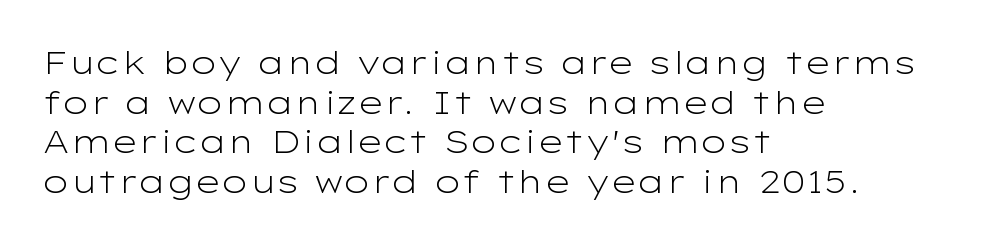
{"serif": "no", "italic": "no", "bold": "no", "weight": "light", "width": "wide", "stroke_contrast": "low", "x_height": "medium", "monospaced": "no", "underline": "no", "align": "left", "line_spacing_ratio": 1.24, "letter_spacing": "normal", "letter_spacing_em": 0.0, "glyph_px": 32}
